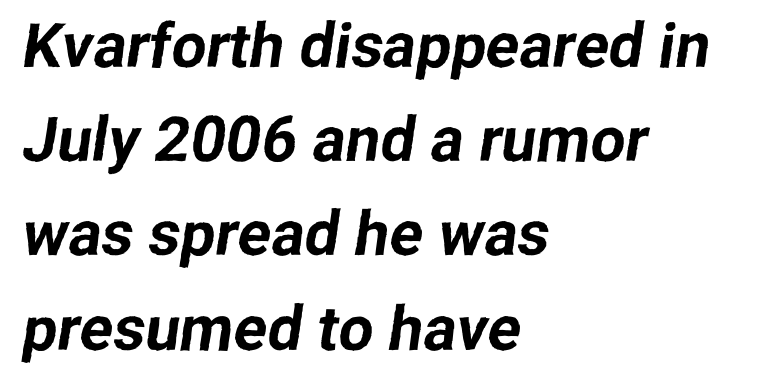
Q: Is the typeface a serif or a sans-serif typeface? A: Sans-serif.
Q: Is the text underlined? A: No.
Q: How is the paragraph aligned? A: Left-aligned.
Q: Is the spacing between letters normal or unusually wide? A: Normal.
Q: Is the spacing between lines tight, normal or loose? A: Normal.
Q: Width (condensed, normal, or wide)? A: Normal.
Q: Stroke contrast? A: Low.
Q: x-height? A: Medium.
Q: Monospaced? A: No.
